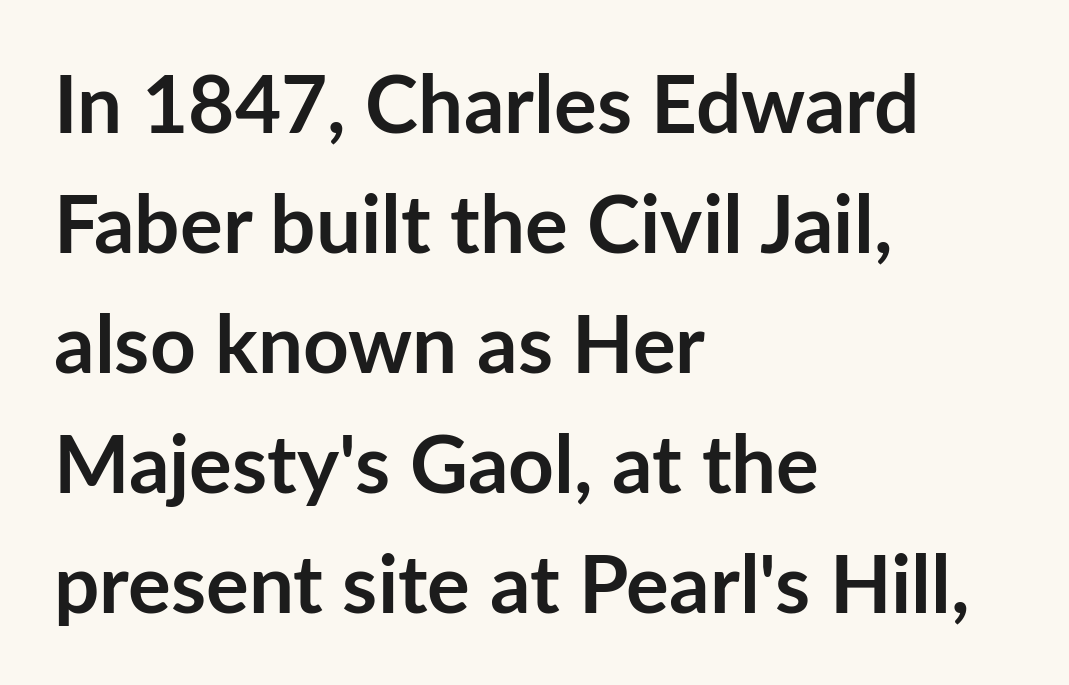
{"serif": "no", "italic": "no", "bold": "yes", "weight": "semibold", "width": "normal", "stroke_contrast": "low", "x_height": "medium", "monospaced": "no", "underline": "no", "align": "left", "line_spacing": "normal", "line_spacing_ratio": 1.5, "letter_spacing": "normal", "letter_spacing_em": 0.0, "glyph_px": 80}
